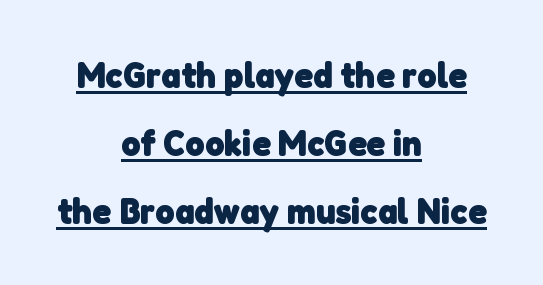
{"serif": "no", "bold": "yes", "weight": "heavy", "width": "normal", "stroke_contrast": "low", "x_height": "medium", "monospaced": "no", "underline": "yes", "align": "center", "line_spacing_ratio": 1.84, "letter_spacing": "normal", "letter_spacing_em": 0.0, "glyph_px": 37}
